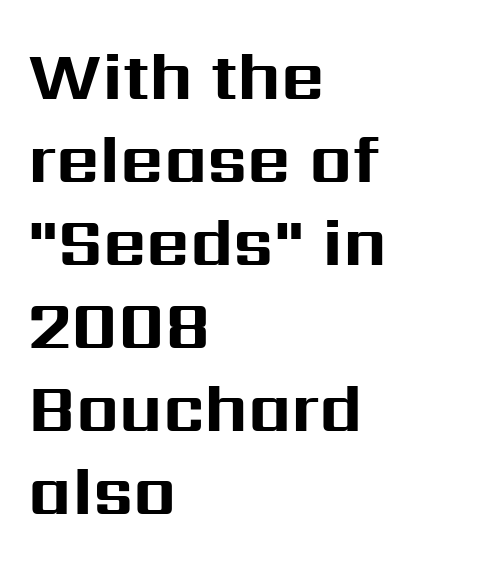
The image shows 67 px bold sans-serif type, upright; set left-aligned, line spacing 1.24x, normal letter spacing, not underlined; medium stroke contrast and a medium x-height.
